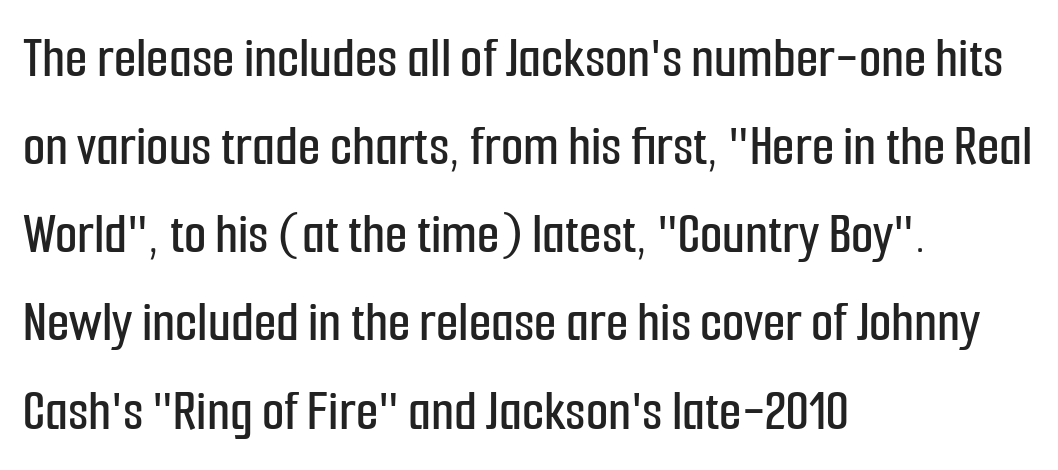
The rendering anchors every line to the left-hand side. Varying glyph widths throughout — classic text-font behaviour. In terms of letterspacing, this is plain default setting. Serif or sans? Sans — the stroke terminals are bare. Plain, unruled lines of type. Posture: upright roman.
